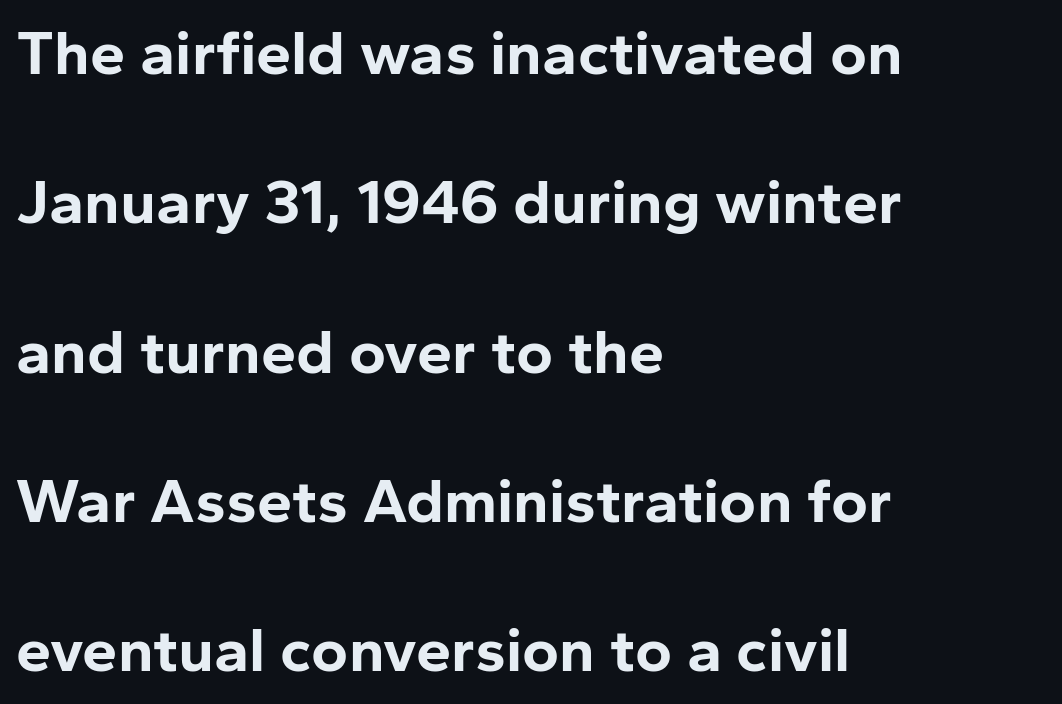
The image shows 63 px bold sans-serif type, upright; set left-aligned, loose line spacing (2.37x), normal letter spacing, not underlined; low stroke contrast and a medium x-height.
